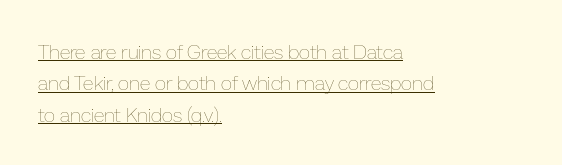
The image shows 20 px text type, upright; set left-aligned, normal line spacing (1.57x), normal letter spacing, underlined.
